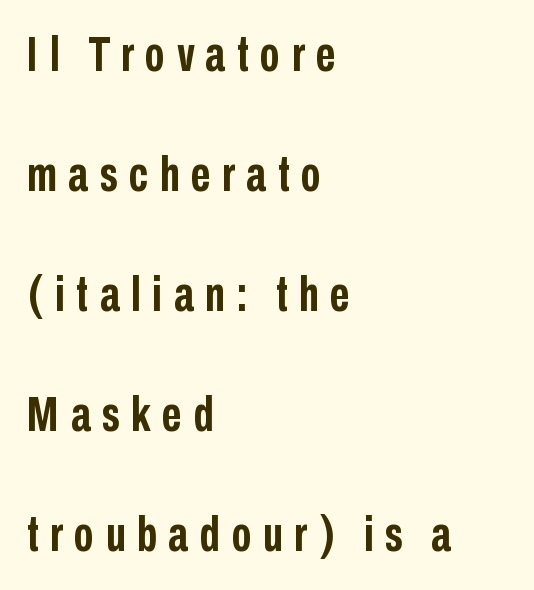
Underlining? Definitely not there. The text was rendered using a sans face with plain stroke endings. Spacing verdict: proportional, widths tailored to each character. The characters look thick and weighty, a clear bold. Notice the wide empty band between every row — that's loose leading.
